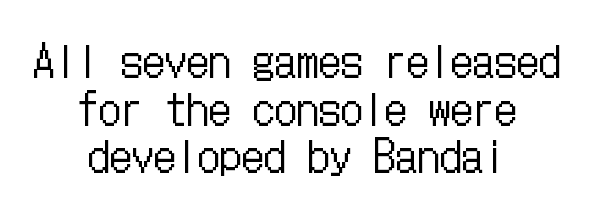
Decoration check: the copy has no underline. Posture: vertical. The typesetting does not lean heavy: it is not bold. One-word summary of the alignment: center. Notice how descenders almost collide with the ascenders below — that's tight leading.
